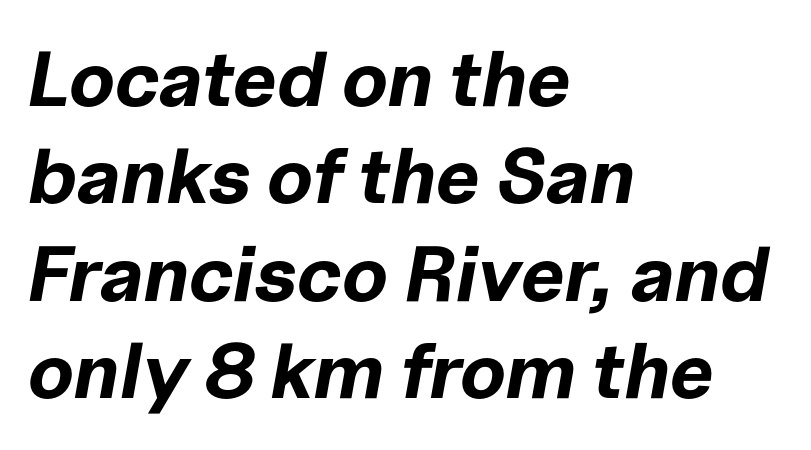
Q: Is the text bold? A: Yes.
Q: Is the text italic (slanted)? A: Yes, it leans right by about 10 degrees.
Q: Is the text underlined? A: No.
Q: How is the paragraph aligned? A: Left-aligned.
Q: Is the spacing between letters normal or unusually wide? A: Normal.
Q: Is the spacing between lines tight, normal or loose? A: Normal.
Q: Width (condensed, normal, or wide)? A: Normal.
Q: Stroke contrast? A: Low.
Q: x-height? A: Medium.
Q: Monospaced? A: No.
